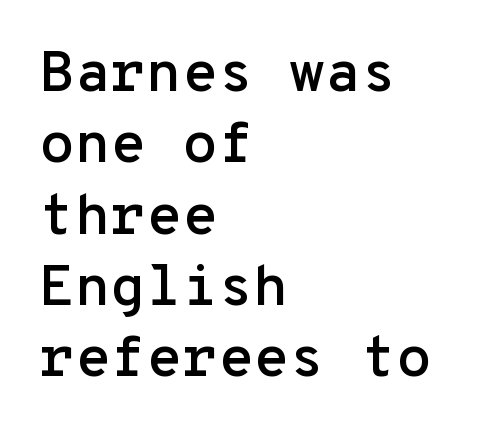
{"serif": "no", "italic": "no", "width": "normal", "stroke_contrast": "low", "x_height": "medium", "monospaced": "yes", "underline": "no", "align": "left", "line_spacing_ratio": 1.23, "letter_spacing": "normal", "letter_spacing_em": 0.0, "glyph_px": 58}
